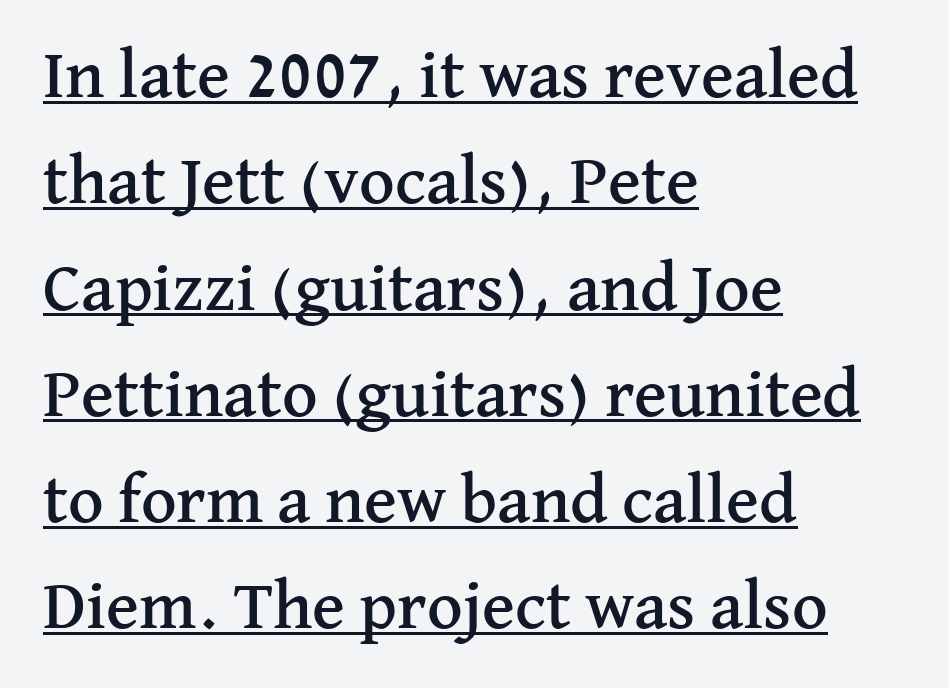
The rendering uses natural spacing where letterforms have individual widths. A serif font was chosen for this passage. Underlined type. If you drew a line through each stem, it would be perfectly vertical. Regarding leading, the lines here are spaced in the standard way. You could call the tracking neutral — neither tight nor loose.
